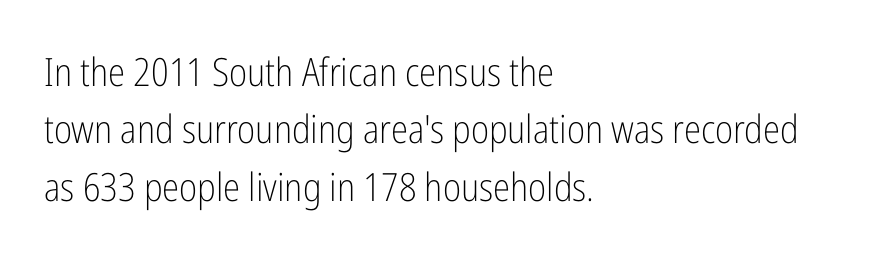
These lines keep a tight, regular rhythm from letter to letter. Is the type heavy? It reads as light-to-regular instead. The face used here is proportionally spaced, like ordinary book or web type. A sans-serif font was chosen for this passage.
